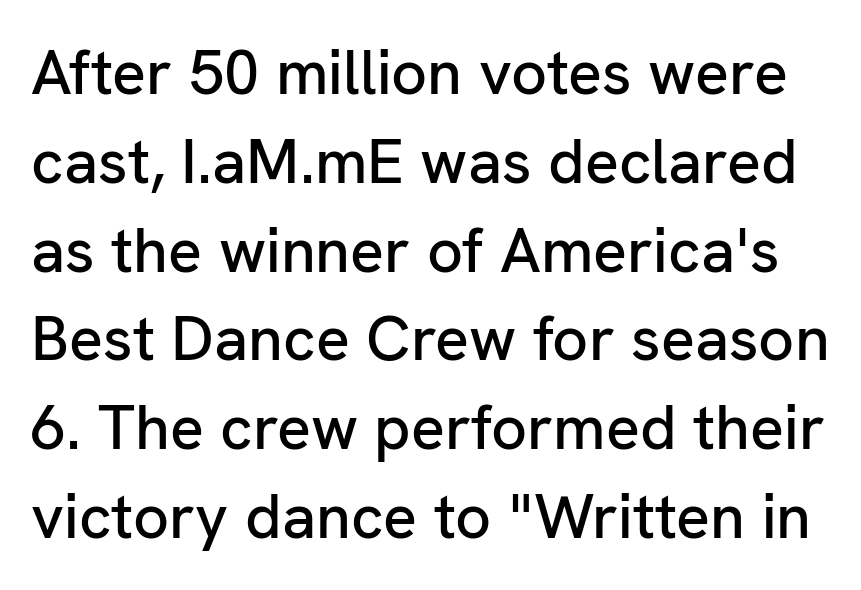
Posture: vertical. Each letter's strokes conclude bluntly, with no projecting serifs. The foot of each line stays bare and open. No extra tracking has been applied to these lines. These lines are rendered in a variable-pitch font.
